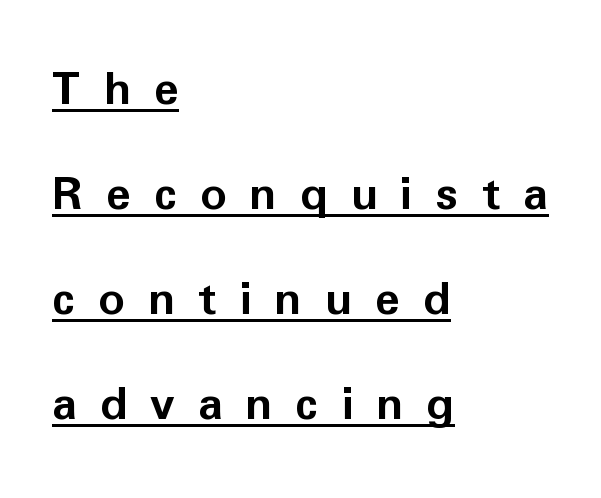
Does the leading feel generous? Absolutely, it's lavish. This sample uses expanded letter spacing, leaving extra air between glyphs. A baseline rule has been typeset under these characters. Proportional: the letters do not fall into vertical columns. Line starts are locked; line ends wander. Weight: bold.
